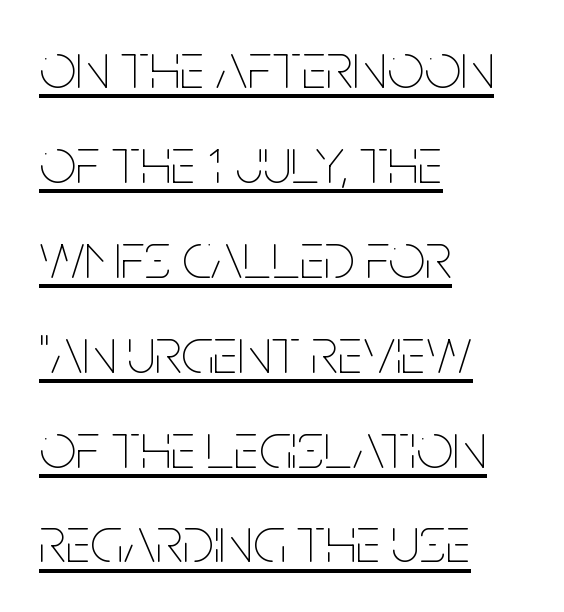
{"italic": "no", "bold": "no", "weight": "thin", "width": "condensed", "stroke_contrast": "low", "x_height": "large", "monospaced": "no", "underline": "yes", "align": "left", "line_spacing": "normal", "line_spacing_ratio": 1.46, "letter_spacing": "normal", "letter_spacing_em": 0.0, "glyph_px": 65}
